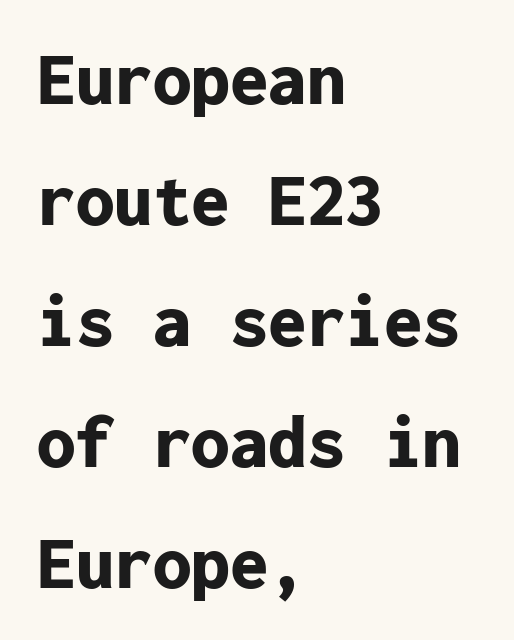
{"serif": "no", "italic": "no", "bold": "yes", "weight": "bold", "width": "normal", "stroke_contrast": "low", "x_height": "medium", "monospaced": "yes", "underline": "no", "align": "left", "line_spacing": "normal", "line_spacing_ratio": 1.57, "letter_spacing": "normal", "letter_spacing_em": 0.0, "glyph_px": 77}
